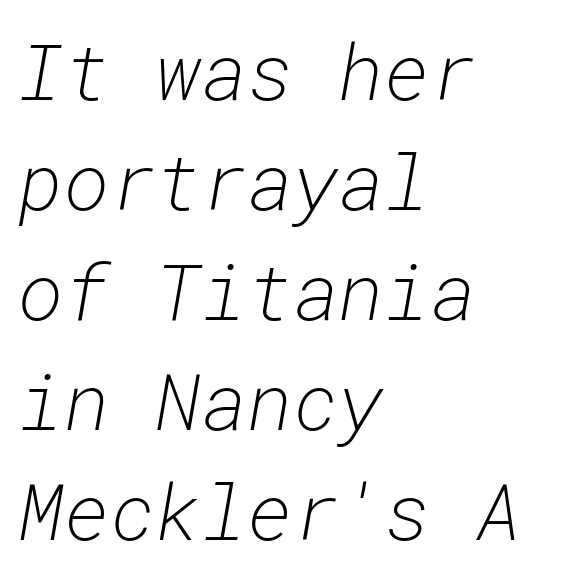
Q: Is the text bold? A: No.
Q: Is the text italic (slanted)? A: Yes, it leans right by about 10 degrees.
Q: Is the text underlined? A: No.
Q: How is the paragraph aligned? A: Left-aligned.
Q: Is the spacing between letters normal or unusually wide? A: Normal.
Q: Is the spacing between lines tight, normal or loose? A: Normal.
Q: Width (condensed, normal, or wide)? A: Normal.
Q: Stroke contrast? A: Low.
Q: x-height? A: Medium.
Q: Monospaced? A: Yes.
